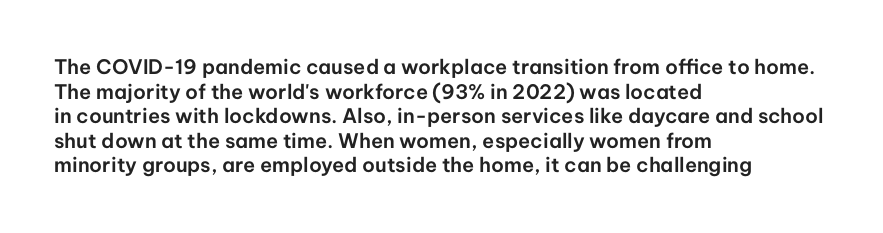
The image shows 20 px text type, upright; set left-aligned, line spacing 1.23x, normal letter spacing, not underlined.
